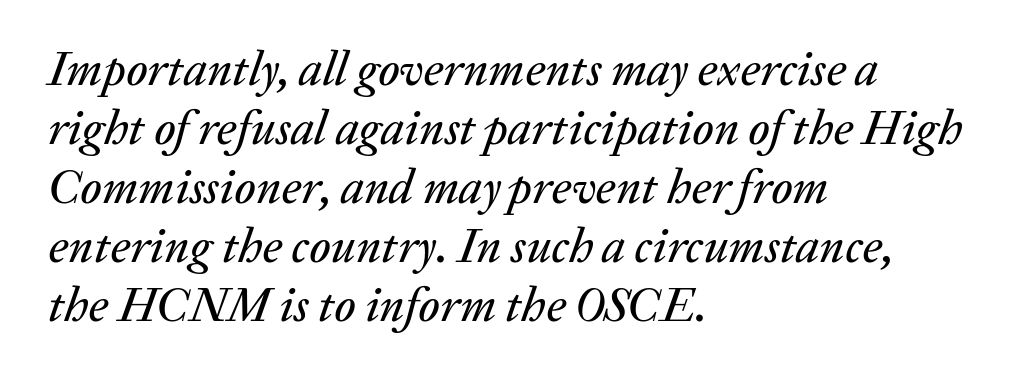
The passage shown is typed in a proportional face where columns would drift. Every character sits at an angle, as italics do. The zone under the glyphs is completely vacant. The type is set solid horizontally, with unmodified tracking. Compared with a centered layout, this one pins lines to the left instead.
